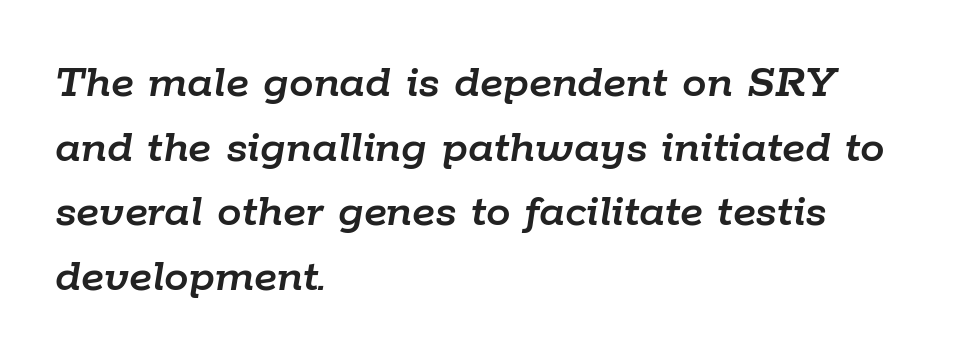
Q: Is the text italic (slanted)? A: Yes, it leans right by about 9 degrees.
Q: Is the text underlined? A: No.
Q: How is the paragraph aligned? A: Left-aligned.
Q: Is the spacing between letters normal or unusually wide? A: Normal.
Q: Is the spacing between lines tight, normal or loose? A: Normal.
Q: Width (condensed, normal, or wide)? A: Normal.
Q: Stroke contrast? A: Low.
Q: x-height? A: Medium.
Q: Monospaced? A: No.
